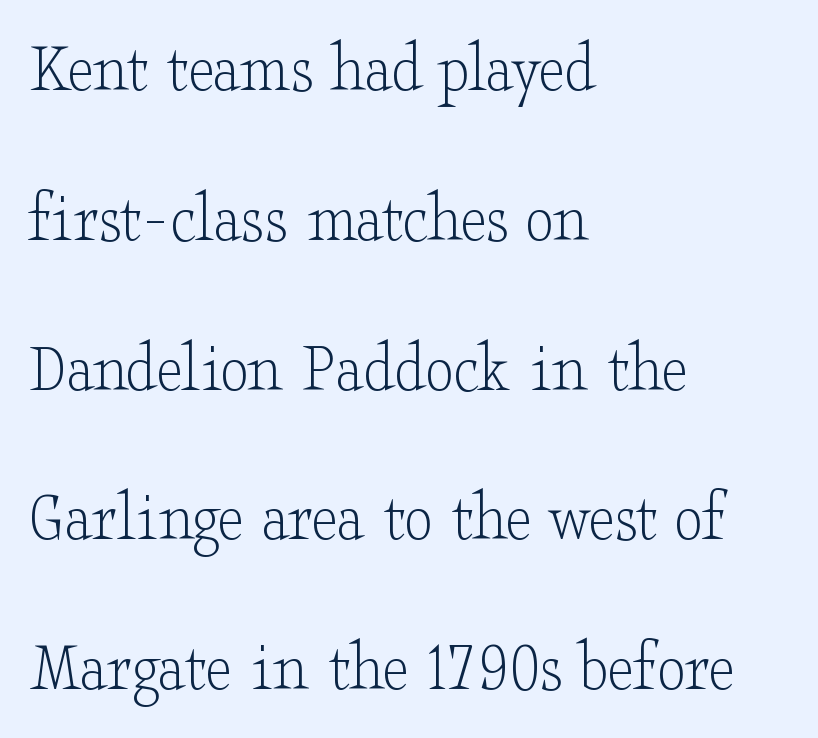
Q: Is the text bold? A: No.
Q: Is the text italic (slanted)? A: No, it is upright.
Q: Is the typeface a serif or a sans-serif typeface? A: Serif.
Q: Is the text underlined? A: No.
Q: How is the paragraph aligned? A: Left-aligned.
Q: Is the spacing between letters normal or unusually wide? A: Normal.
Q: Is the spacing between lines tight, normal or loose? A: Loose.
Q: Width (condensed, normal, or wide)? A: Wide.
Q: Stroke contrast? A: Low.
Q: x-height? A: Small.
Q: Monospaced? A: No.
